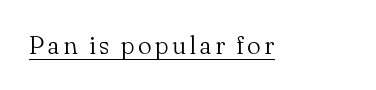
Stems here are at most as thick as an everyday book face. The specimen reads as upright at a glance. Underlining? Definitely there.
